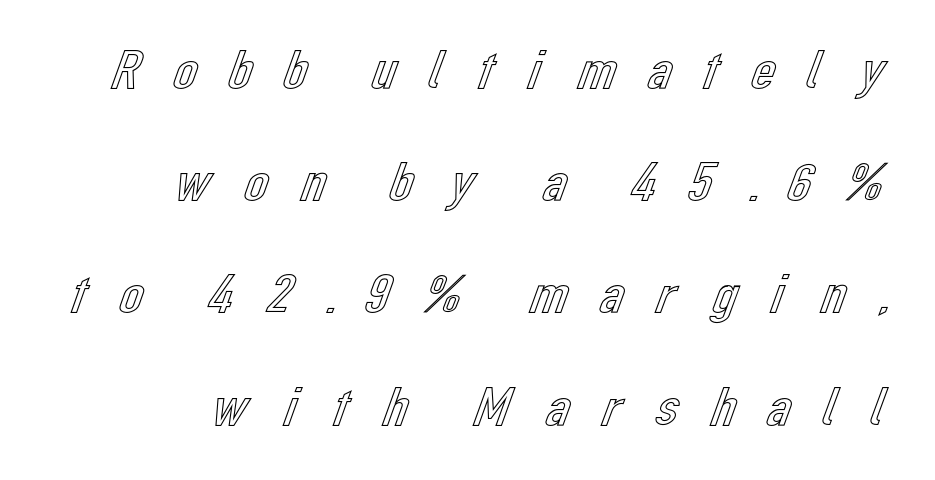
Vertically, the passage feels expansive, rows floating well apart. The area under the type is left untouched. All the whitespace from short lines collects on the left. These lines are rendered in a variable-pitch font.
